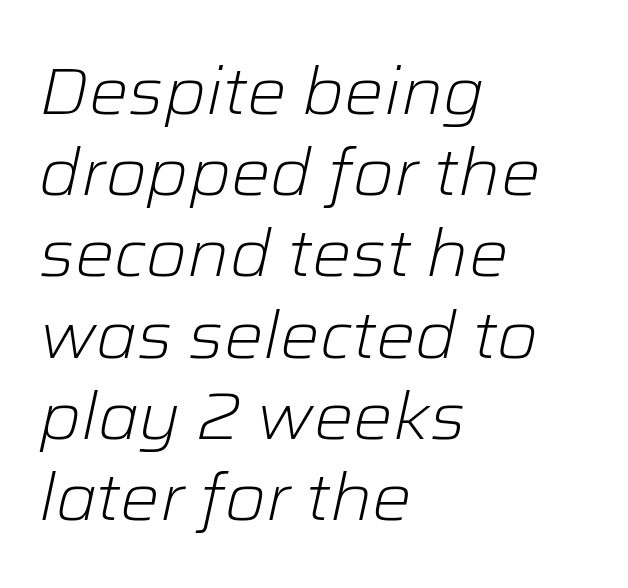
Q: Is the text bold? A: No.
Q: Is the text italic (slanted)? A: Yes, it leans right by about 12 degrees.
Q: Is the text underlined? A: No.
Q: How is the paragraph aligned? A: Left-aligned.
Q: Is the spacing between letters normal or unusually wide? A: Normal.
Q: Width (condensed, normal, or wide)? A: Normal.
Q: Stroke contrast? A: Low.
Q: x-height? A: Medium.
Q: Monospaced? A: No.
